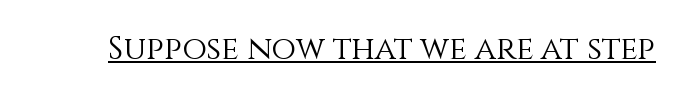
Compared with typical body copy, the letter spacing here is the same. Stroke thickness stays within the range of a standard reading face or lighter. A typesetter would call this proportional, since set widths differ per character. A rule runs beneath these lines of type. The font's upright variant was chosen for this text.
